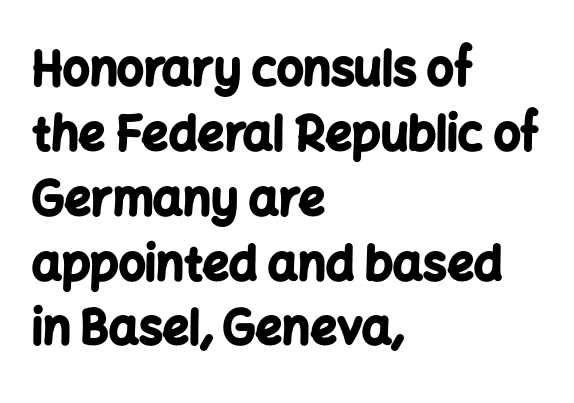
{"serif": "no", "italic": "no", "bold": "yes", "weight": "bold", "width": "normal", "stroke_contrast": "low", "x_height": "medium", "monospaced": "no", "underline": "no", "align": "left", "line_spacing": "normal", "line_spacing_ratio": 1.38, "letter_spacing": "normal", "letter_spacing_em": 0.0, "glyph_px": 47}
